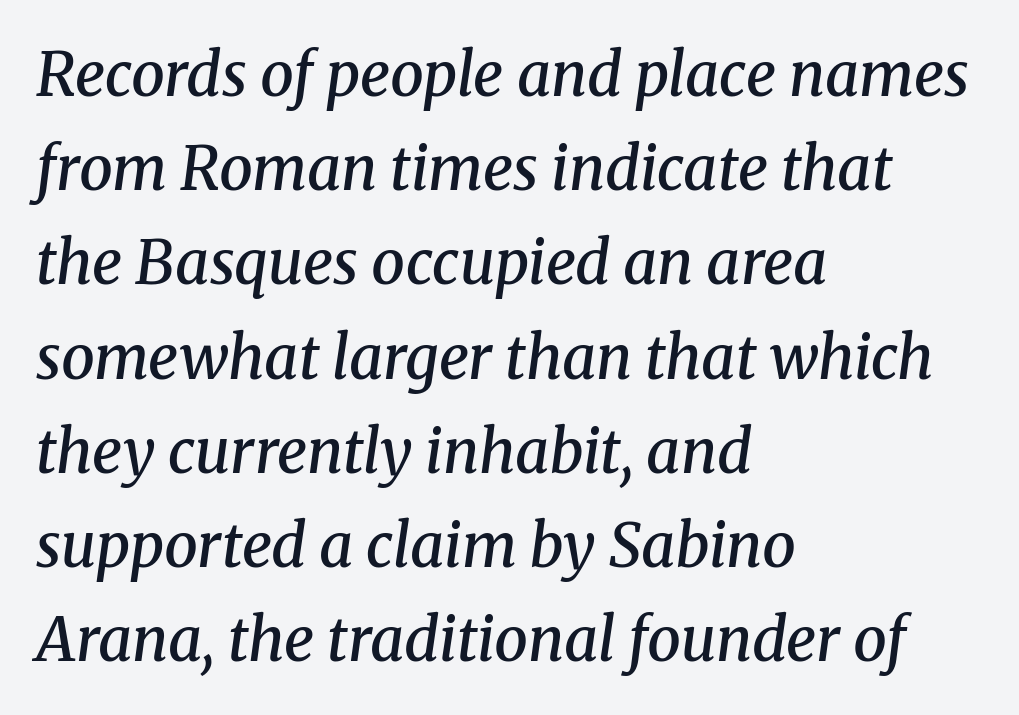
{"serif": "yes", "italic": "yes", "lean": "right", "slant_degrees": 8, "bold": "semi", "weight": "semibold", "width": "normal", "stroke_contrast": "medium", "x_height": "medium", "monospaced": "no", "underline": "no", "align": "left", "line_spacing": "normal", "line_spacing_ratio": 1.57, "letter_spacing": "normal", "letter_spacing_em": 0.0, "glyph_px": 60}
